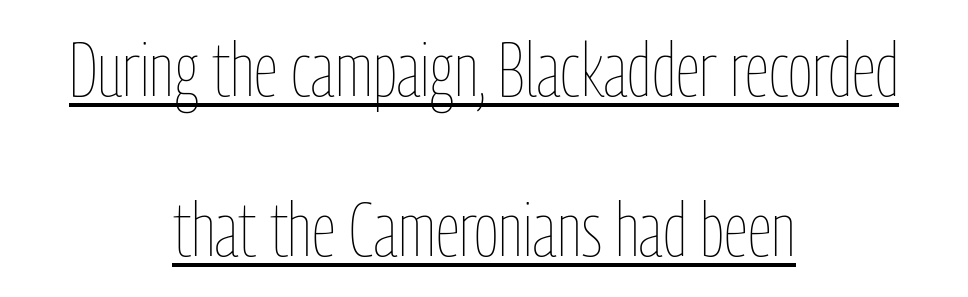
The image shows 76 px thin, condensed type, upright; set centered, loose line spacing (2.11x), normal letter spacing, underlined; low stroke contrast and a medium x-height.
